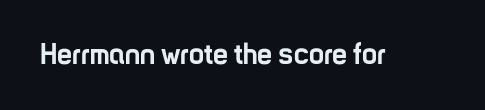
{"serif": "no", "italic": "no", "bold": "yes", "weight": "semibold", "width": "condensed", "stroke_contrast": "low", "x_height": "medium", "monospaced": "no", "underline": "no", "letter_spacing": "normal", "letter_spacing_em": 0.0, "glyph_px": 30}
